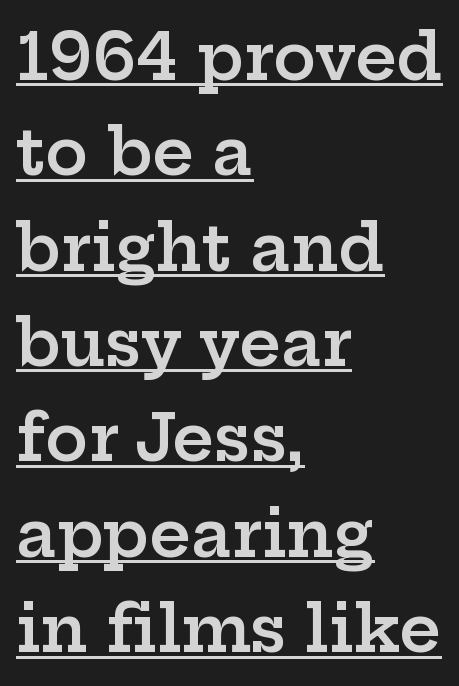
The face used here is rendered with its standard letterfit. A typesetter would call this proportional, since set widths differ per character. These lines stack with their left ends in a neat column. Line spacing here is normal. A somewhat darkened texture: the type is semibold rather than bold. The letters stand upright; this is a roman face.
